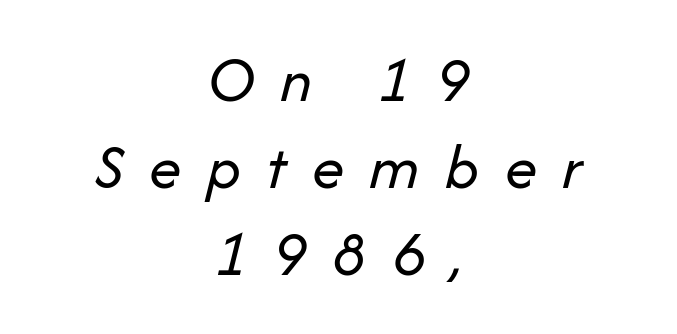
The image shows 65 px regular-weight type, italic (leaning right); set centered, normal line spacing (1.34x), unusually wide letter spacing (+0.39 em), not underlined; low stroke contrast and a medium x-height.
